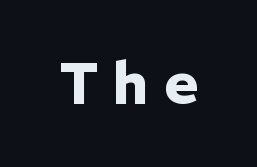
The image shows 58 px heavy sans-serif type, upright; set unusually wide letter spacing (+0.25 em), not underlined; low stroke contrast and a medium x-height.
